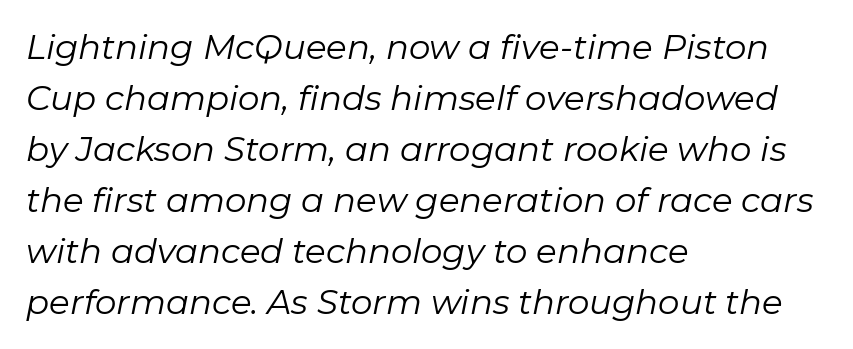
{"italic": "yes", "lean": "right", "slant_degrees": 11, "bold": "no", "weight": "regular", "width": "normal", "stroke_contrast": "low", "x_height": "medium", "monospaced": "no", "underline": "no", "align": "left", "line_spacing": "normal", "line_spacing_ratio": 1.5, "letter_spacing": "normal", "letter_spacing_em": 0.0, "glyph_px": 34}
